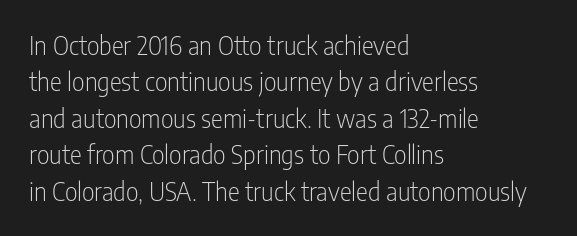
In terms of posture, this sample is upright. The passage shown has conventional tracking throughout. The zone under the glyphs is completely vacant. The lines are quadded left. These glyphs show unthickened strokes, regular width or finer. Rows of type keep a routine distance in the vertical direction.
